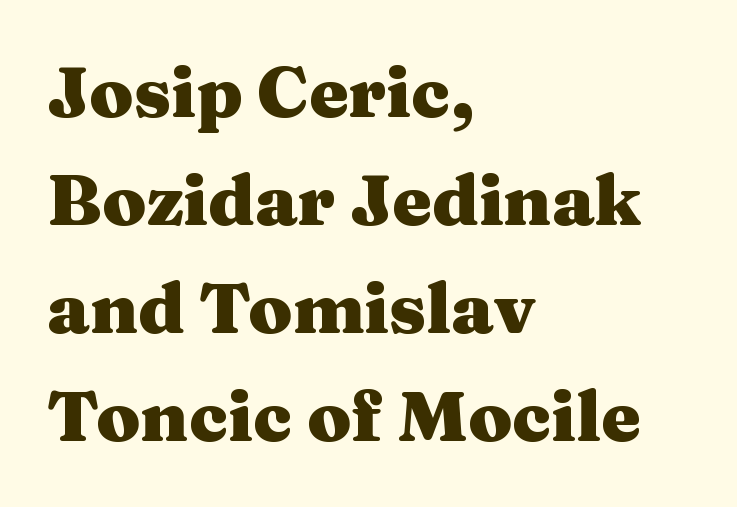
If you measured baseline to baseline, you'd find a middling distance. Bare-footed words on every line. Regarding serifs, this sample has them. It's the straight-up-and-down kind of type. The tracking reads as untouched default to a designer's eye.
